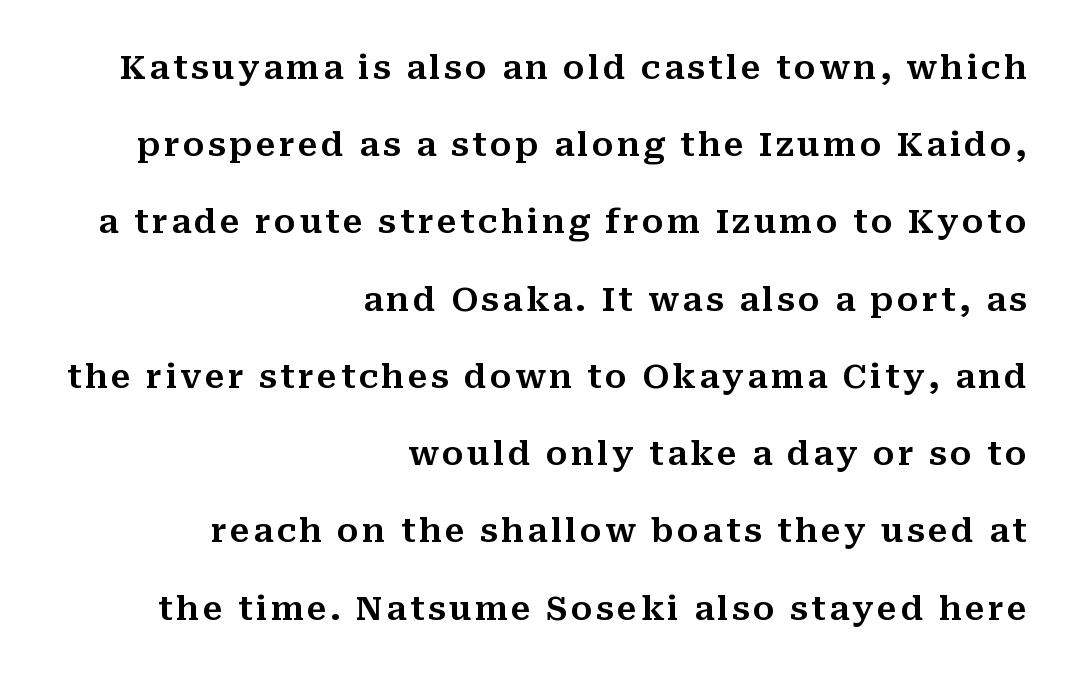
{"serif": "yes", "italic": "no", "width": "normal", "stroke_contrast": "medium", "x_height": "medium", "monospaced": "no", "underline": "no", "align": "right", "line_spacing": "loose", "line_spacing_ratio": 2.34, "glyph_px": 33}
